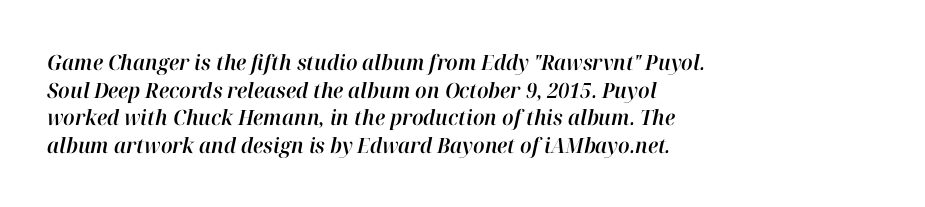
The image shows 21 px text type, italic (leaning right); set left-aligned, normal line spacing (1.31x), normal letter spacing, not underlined.
